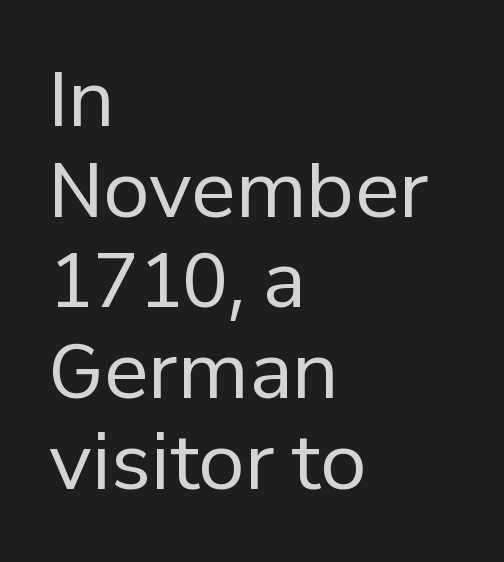
The image shows 75 px regular-weight sans-serif type, upright; set left-aligned, line spacing 1.21x, normal letter spacing, not underlined; low stroke contrast and a medium x-height.
